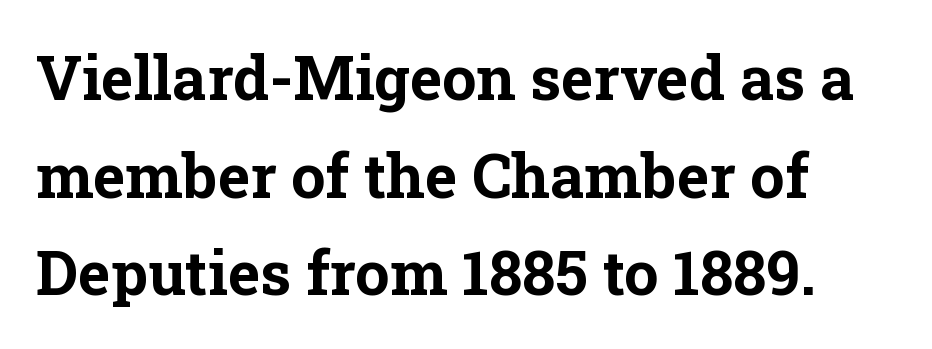
Q: Is the text bold? A: Yes.
Q: Is the text italic (slanted)? A: No, it is upright.
Q: Is the typeface a serif or a sans-serif typeface? A: Serif.
Q: Is the text underlined? A: No.
Q: How is the paragraph aligned? A: Left-aligned.
Q: Is the spacing between letters normal or unusually wide? A: Normal.
Q: Is the spacing between lines tight, normal or loose? A: Normal.
Q: Width (condensed, normal, or wide)? A: Normal.
Q: Stroke contrast? A: Low.
Q: x-height? A: Medium.
Q: Monospaced? A: No.
